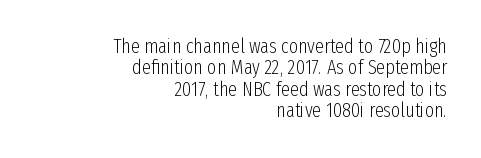
The image shows 20 px text type, upright; set right-aligned, tight line spacing (1.07x), normal letter spacing, not underlined.
